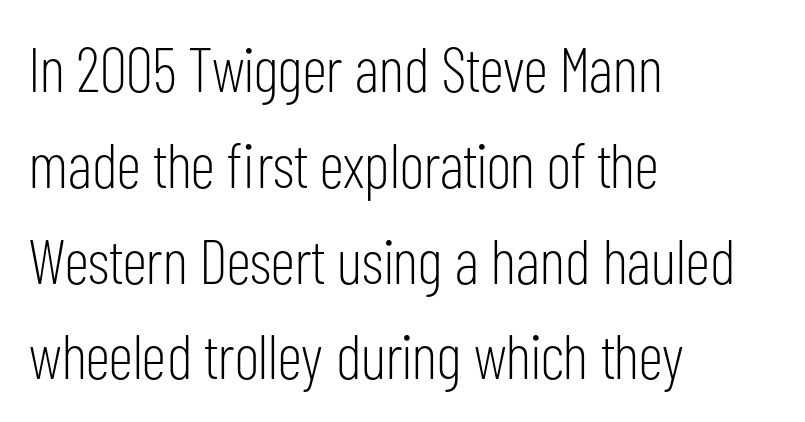
Q: Is the text bold? A: No.
Q: Is the text italic (slanted)? A: No, it is upright.
Q: Is the typeface a serif or a sans-serif typeface? A: Sans-serif.
Q: Is the text underlined? A: No.
Q: How is the paragraph aligned? A: Left-aligned.
Q: Is the spacing between letters normal or unusually wide? A: Normal.
Q: Is the spacing between lines tight, normal or loose? A: Normal.
Q: Width (condensed, normal, or wide)? A: Condensed.
Q: Stroke contrast? A: Low.
Q: x-height? A: Medium.
Q: Monospaced? A: No.
